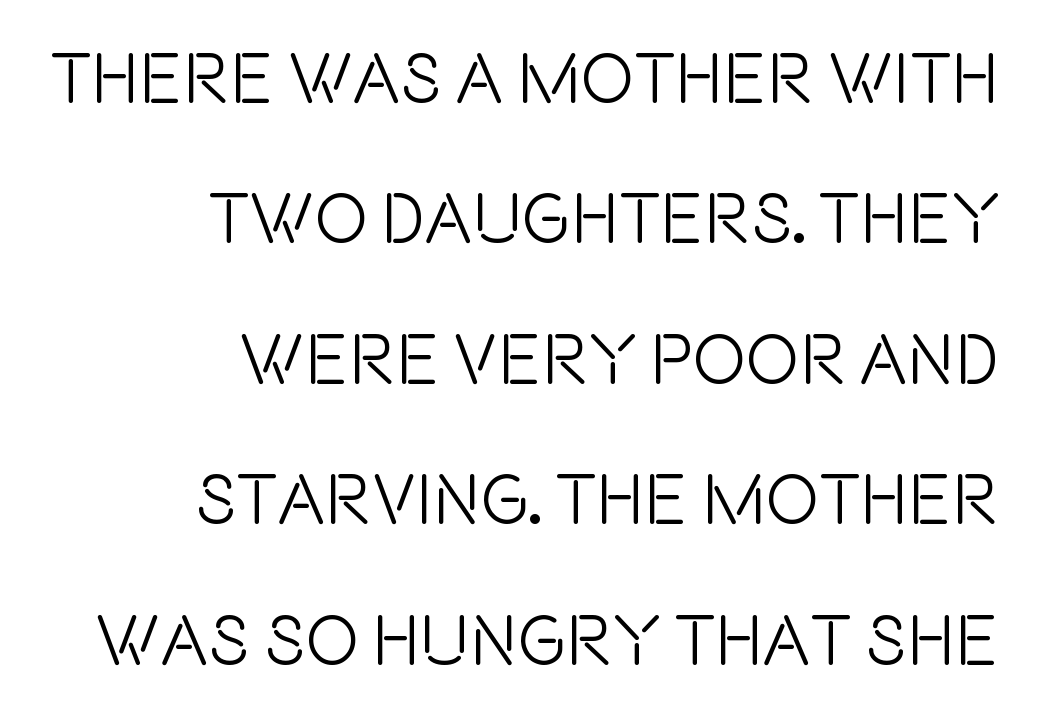
The image shows 72 px condensed sans-serif type, upright; set right-aligned, loose line spacing (1.95x), normal letter spacing, not underlined; a large x-height.
